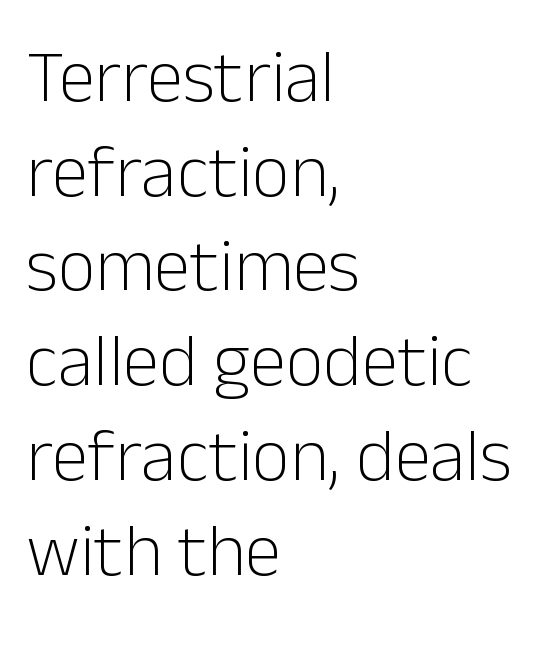
Q: Is the text bold? A: No.
Q: Is the text italic (slanted)? A: No, it is upright.
Q: Is the typeface a serif or a sans-serif typeface? A: Sans-serif.
Q: Is the text underlined? A: No.
Q: How is the paragraph aligned? A: Left-aligned.
Q: Is the spacing between letters normal or unusually wide? A: Normal.
Q: Is the spacing between lines tight, normal or loose? A: Normal.
Q: Width (condensed, normal, or wide)? A: Normal.
Q: Stroke contrast? A: Low.
Q: x-height? A: Medium.
Q: Monospaced? A: No.
